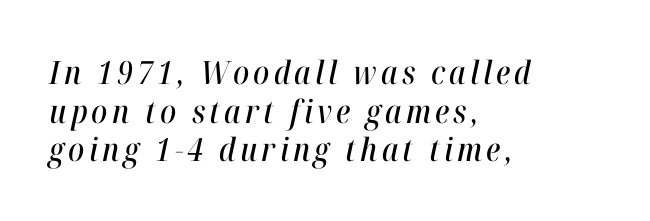
The image shows 32 px condensed type, italic (leaning right); set left-aligned, line spacing 1.21x, not underlined; high stroke contrast and a medium x-height.
